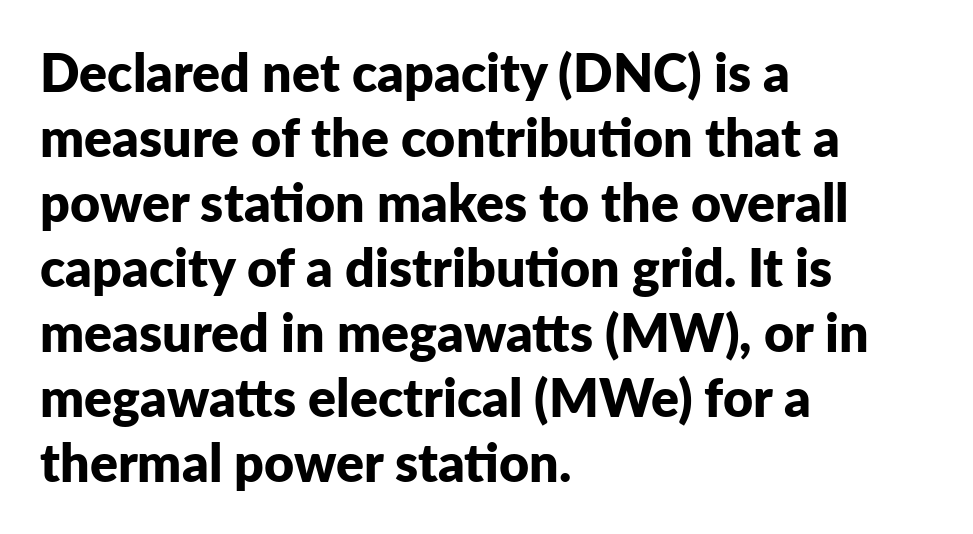
Are there feet on the stems? There aren't — it's a sans. Character widths vary here, with narrow letters taking less room than wide ones. The rows are spaced the way most documents space them. Has an underline been added? It has not. The characters look thick and weighty, a clear bold. The compositor pushed each line to the left boundary.
